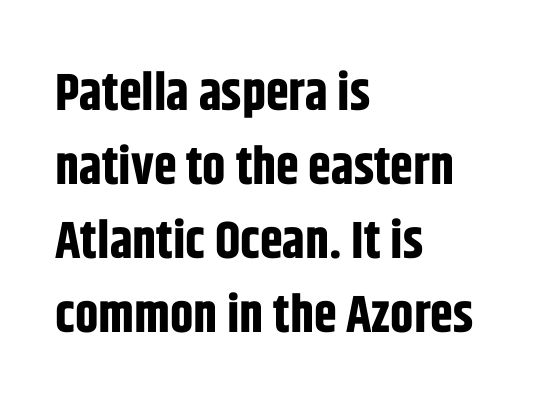
A bare baseline throughout the passage. Letterform terminals end flat and unadorned throughout the passage. Glyph-to-glyph distance matches everyday printed text. Weight check: bold — yes, fully.
